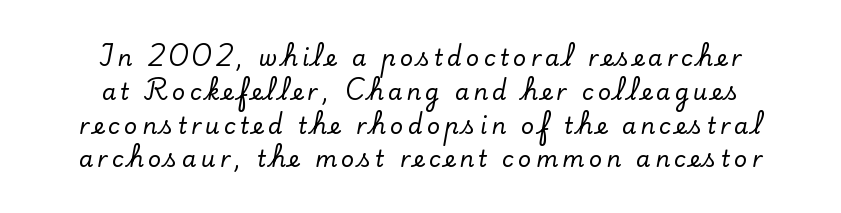
The space directly below the letters is spotless. Reading down the column, the eye jumps a familiar distance to each next line. The passage is arranged like a title page — every line centered.
